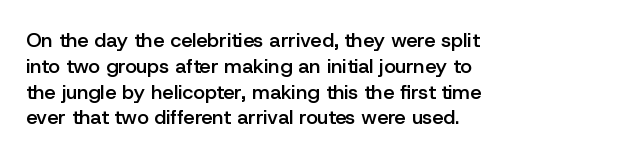
This is the in-between weight designers call semibold or demi. The passage is arranged the way most books set body copy — flush left. No word sits above an underline. Normally led — the rows are evenly, conventionally spaced. Observe the ordinary spacing: letters are neighbours, not strangers. The type sits square on the baseline with zero lean.
